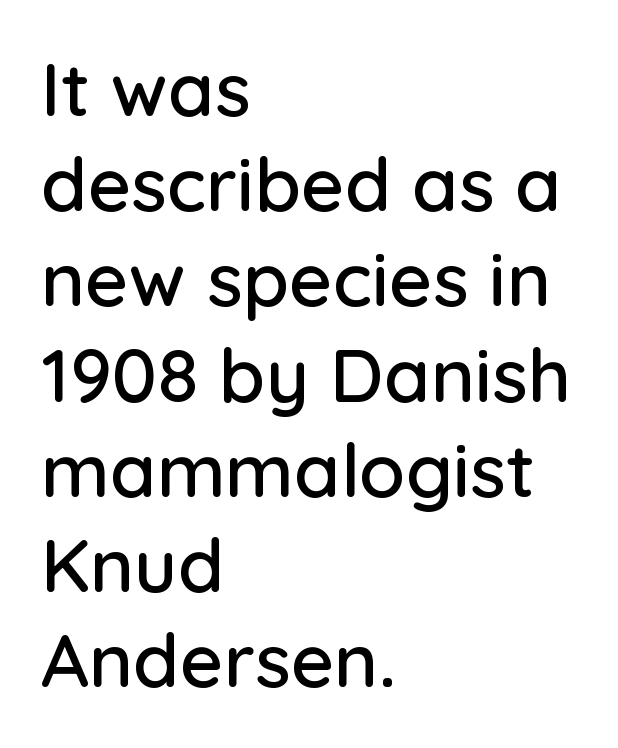
Q: Is the text italic (slanted)? A: No, it is upright.
Q: Is the typeface a serif or a sans-serif typeface? A: Sans-serif.
Q: Is the text underlined? A: No.
Q: How is the paragraph aligned? A: Left-aligned.
Q: Is the spacing between letters normal or unusually wide? A: Normal.
Q: Is the spacing between lines tight, normal or loose? A: Normal.
Q: Width (condensed, normal, or wide)? A: Normal.
Q: Stroke contrast? A: Low.
Q: x-height? A: Medium.
Q: Monospaced? A: No.
